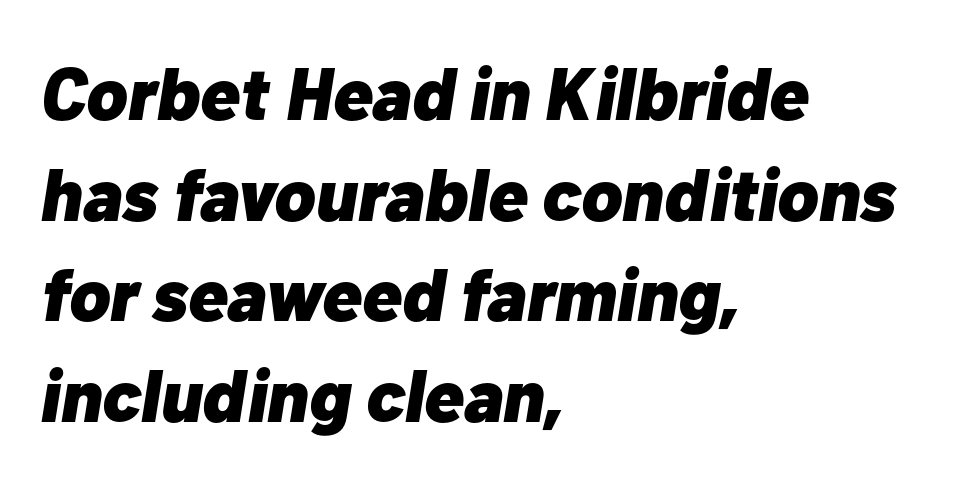
The image shows 74 px heavy type, italic (leaning right); set left-aligned, normal line spacing (1.36x), normal letter spacing, not underlined; low stroke contrast and a medium x-height.
